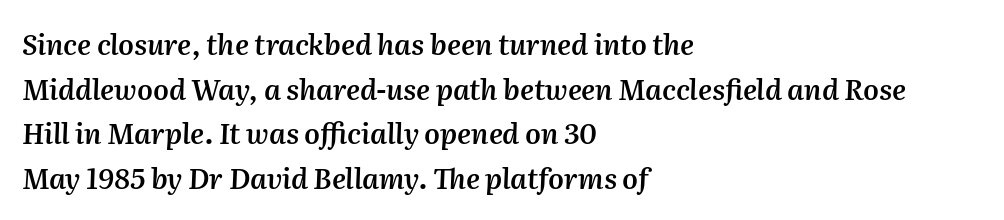
Q: Is the text bold? A: Semi-bold.
Q: Is the text italic (slanted)? A: Yes, it leans right by about 2 degrees.
Q: Is the text underlined? A: No.
Q: How is the paragraph aligned? A: Left-aligned.
Q: Is the spacing between letters normal or unusually wide? A: Normal.
Q: Is the spacing between lines tight, normal or loose? A: Normal.
Q: Width (condensed, normal, or wide)? A: Normal.
Q: Stroke contrast? A: Medium.
Q: x-height? A: Medium.
Q: Monospaced? A: No.
